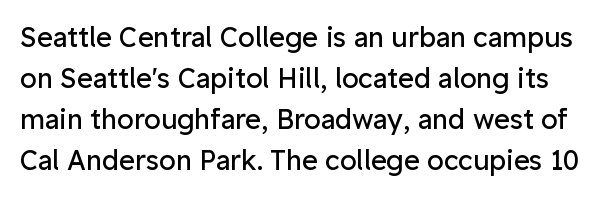
The image shows 27 px text type, upright; set normal line spacing (1.52x), normal letter spacing, not underlined.
